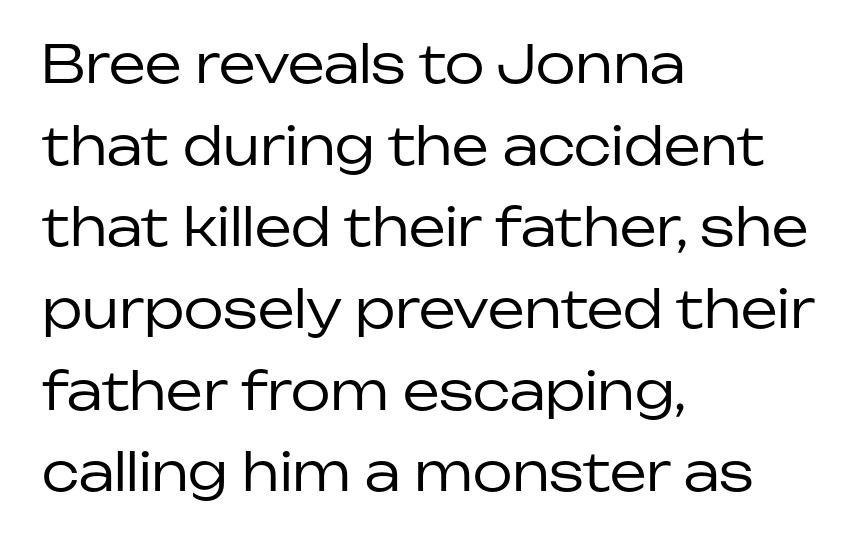
Q: Is the text bold? A: No.
Q: Is the text italic (slanted)? A: No, it is upright.
Q: Is the typeface a serif or a sans-serif typeface? A: Sans-serif.
Q: Is the text underlined? A: No.
Q: How is the paragraph aligned? A: Left-aligned.
Q: Is the spacing between letters normal or unusually wide? A: Normal.
Q: Is the spacing between lines tight, normal or loose? A: Normal.
Q: Width (condensed, normal, or wide)? A: Normal.
Q: Stroke contrast? A: Low.
Q: x-height? A: Medium.
Q: Monospaced? A: No.
